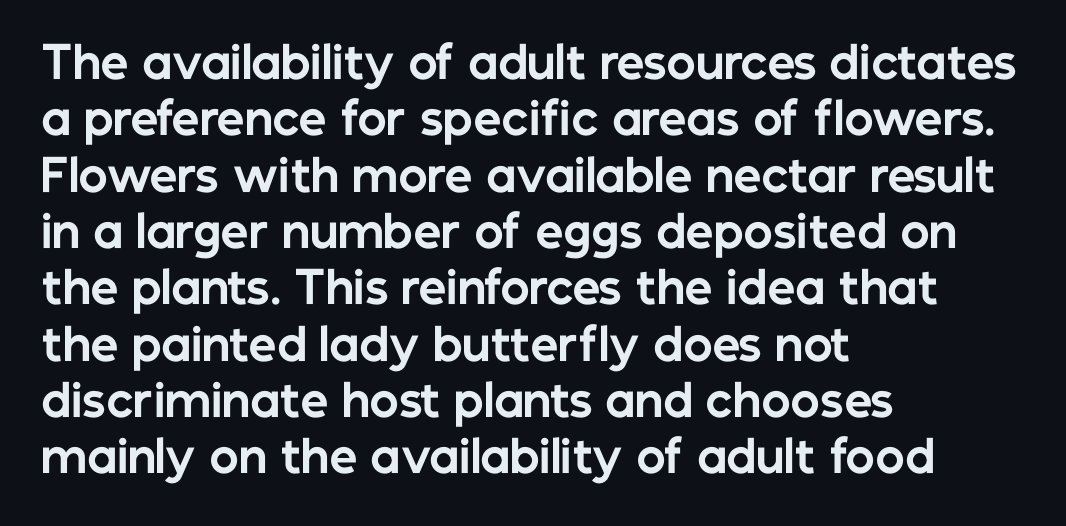
This rendering employs a face without finishing strokes, i.e., a sans-serif. Is there much room between lines? A standard amount, neither cramped nor airy. The words here are not underlined. Note the varied advance widths — an 'i' is clearly narrower than an 'm'. If you drew a line through each stem, it would be perfectly vertical.
